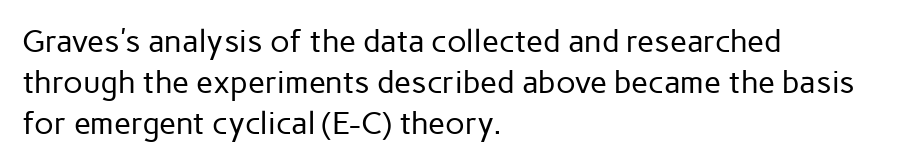
{"serif": "no", "italic": "no", "bold": "no", "weight": "regular", "width": "normal", "stroke_contrast": "low", "x_height": "medium", "monospaced": "no", "underline": "no", "align": "left", "line_spacing": "normal", "line_spacing_ratio": 1.32, "letter_spacing": "normal", "letter_spacing_em": 0.0, "glyph_px": 31}
